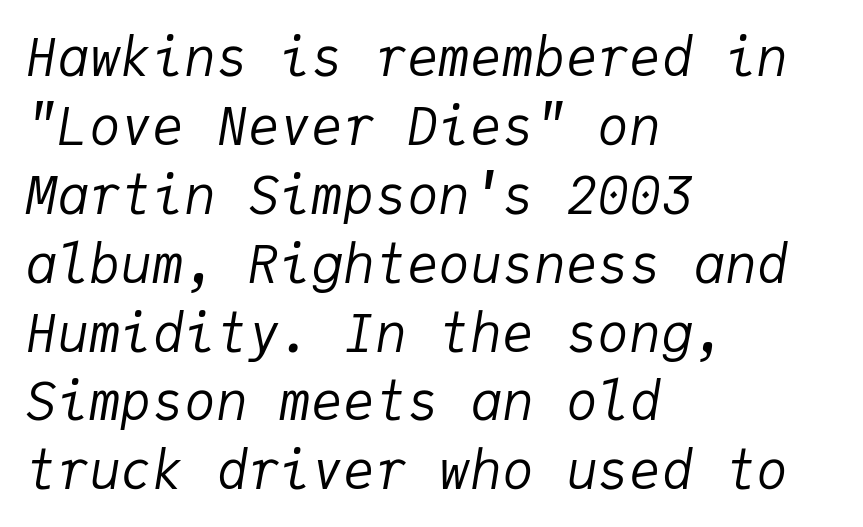
Q: Is the text bold? A: No.
Q: Is the text italic (slanted)? A: Yes, it leans right by about 9 degrees.
Q: Is the text underlined? A: No.
Q: How is the paragraph aligned? A: Left-aligned.
Q: Is the spacing between letters normal or unusually wide? A: Normal.
Q: Is the spacing between lines tight, normal or loose? A: Normal.
Q: Width (condensed, normal, or wide)? A: Normal.
Q: Stroke contrast? A: Low.
Q: x-height? A: Medium.
Q: Monospaced? A: Yes.
